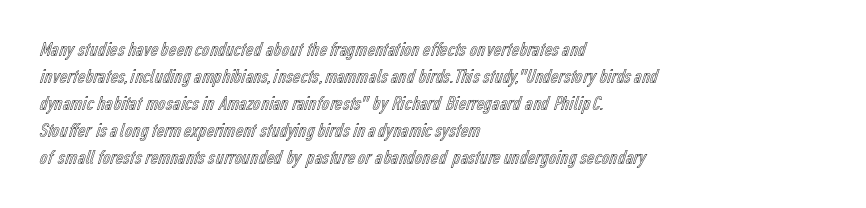
No word sits above an underline. A typesetter would call this leading conventional body-copy spacing. Nothing unusual about the tracking: characters are spaced as the font intends. Line starts are locked; line ends wander.
